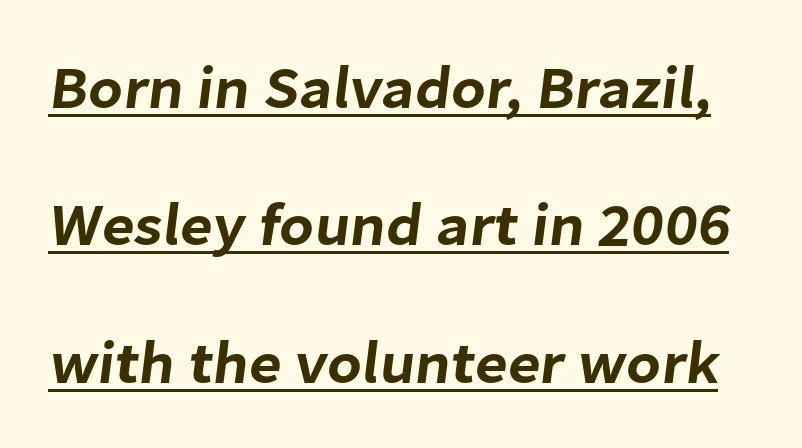
{"serif": "no", "width": "normal", "stroke_contrast": "low", "x_height": "medium", "monospaced": "no", "underline": "yes", "line_spacing": "loose", "line_spacing_ratio": 2.29, "letter_spacing": "normal", "letter_spacing_em": 0.0, "glyph_px": 60}
